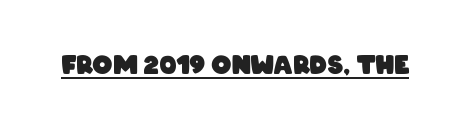
{"bold": "yes", "underline": "yes", "letter_spacing": "normal", "letter_spacing_em": 0.0, "glyph_px": 25}
